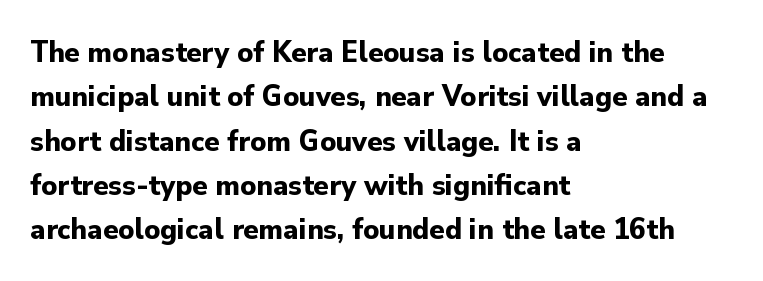
The image shows 31 px bold sans-serif type, upright; set left-aligned, normal line spacing (1.43x), normal letter spacing, not underlined; low stroke contrast and a small x-height.
